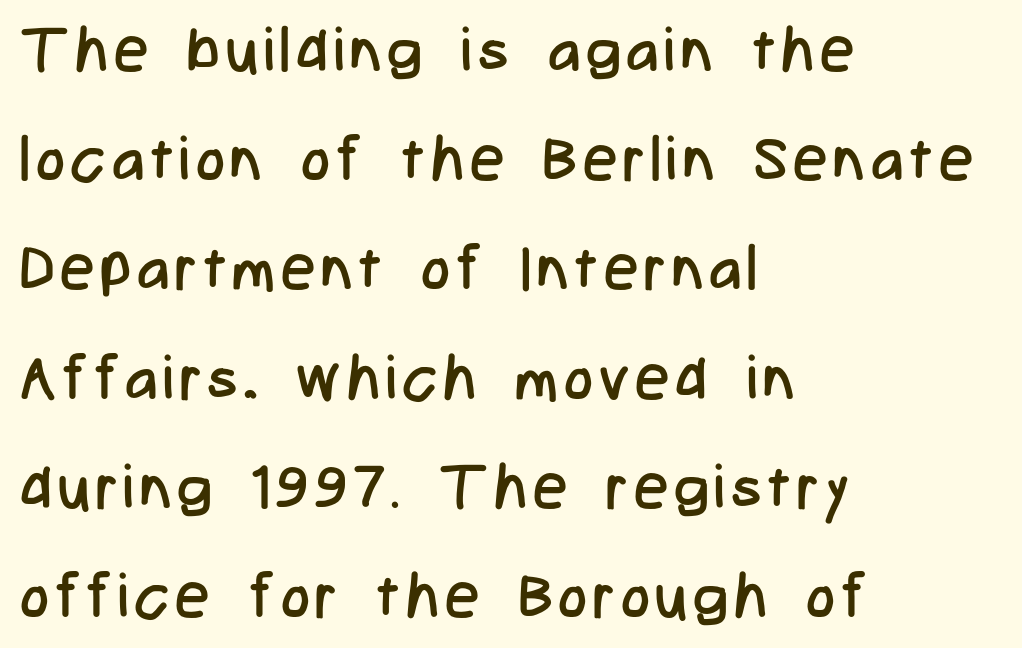
Q: Is the text bold? A: No.
Q: Is the text italic (slanted)? A: No, it is upright.
Q: Is the typeface a serif or a sans-serif typeface? A: Sans-serif.
Q: Is the text underlined? A: No.
Q: How is the paragraph aligned? A: Left-aligned.
Q: Width (condensed, normal, or wide)? A: Condensed.
Q: Stroke contrast? A: Low.
Q: x-height? A: Medium.
Q: Monospaced? A: No.
